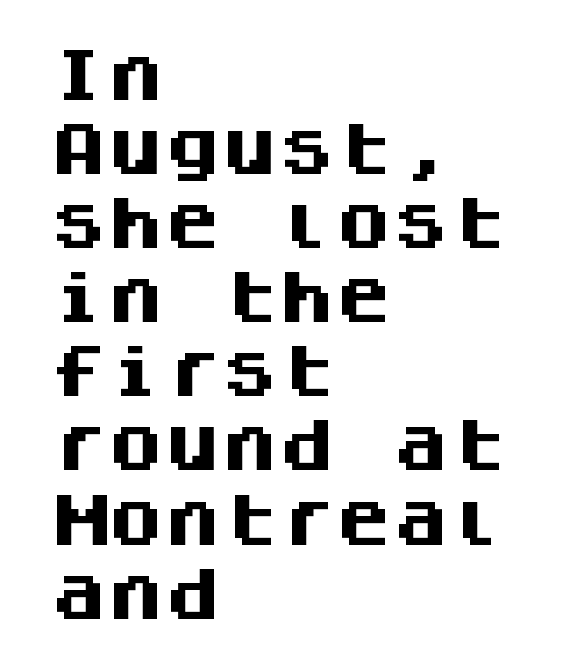
This rendering features lettering with no underline. Does the copy run flush right? No — it runs flush left. It's the straight-up-and-down kind of type. The sample has been set heavy, in full bold.
